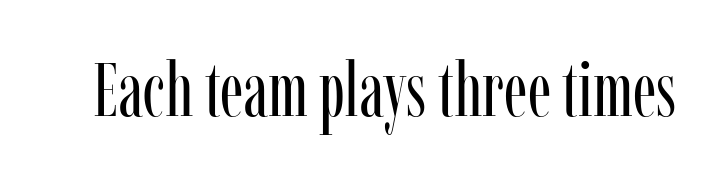
{"serif": "yes", "italic": "no", "bold": "no", "weight": "regular", "width": "condensed", "stroke_contrast": "low", "x_height": "medium", "monospaced": "no", "underline": "no", "letter_spacing": "normal", "letter_spacing_em": 0.0, "glyph_px": 76}
